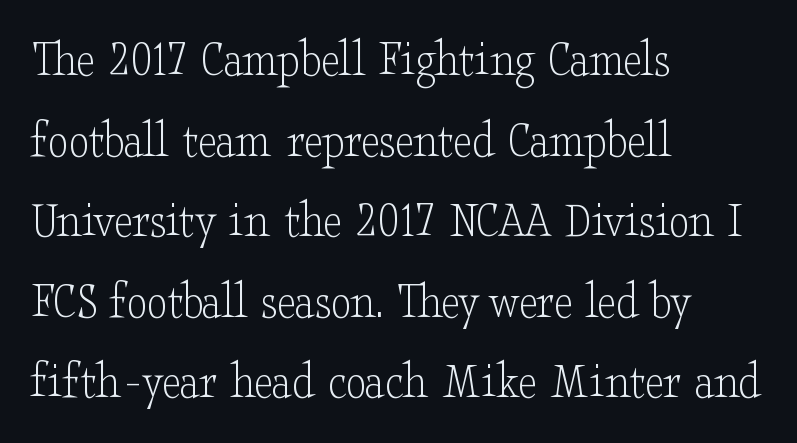
Descenders are the only things crossing below the line. The letters stand upright; this is a roman face. The weight tops out at a normal text grade. Students, note that the glyphs here touch the page at normal intervals. Interline gaps are of average width in this sample.
